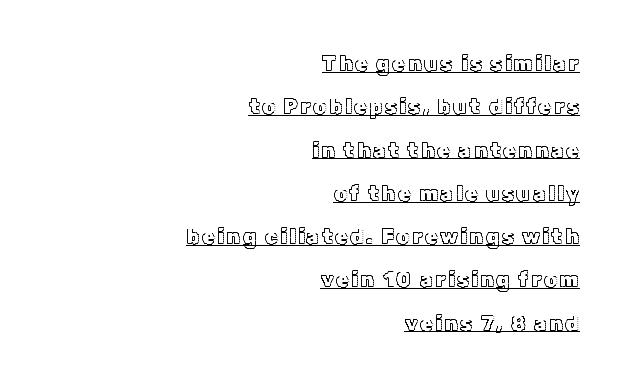
Each line ends at the same right margin while the left side varies. Summary of vertical rhythm: relaxed, with wide interline spacing. Is there an underline? Yes — a line sits under the letters. The axis of the letterforms is exactly vertical.
